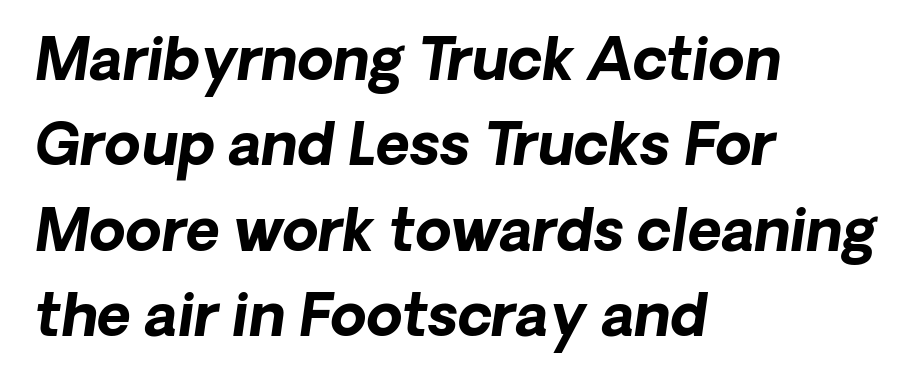
Q: Is the text bold? A: Yes.
Q: Is the text italic (slanted)? A: Yes, it leans right by about 8 degrees.
Q: Is the text underlined? A: No.
Q: How is the paragraph aligned? A: Left-aligned.
Q: Is the spacing between letters normal or unusually wide? A: Normal.
Q: Is the spacing between lines tight, normal or loose? A: Normal.
Q: Width (condensed, normal, or wide)? A: Normal.
Q: Stroke contrast? A: Low.
Q: x-height? A: Medium.
Q: Monospaced? A: No.
